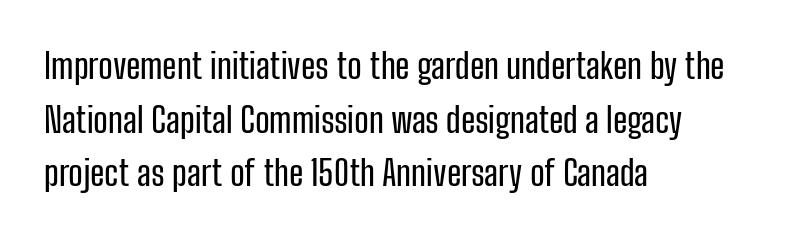
The image shows 35 px condensed sans-serif type, upright; set left-aligned, normal line spacing (1.53x), normal letter spacing, not underlined; low stroke contrast and a medium x-height.
